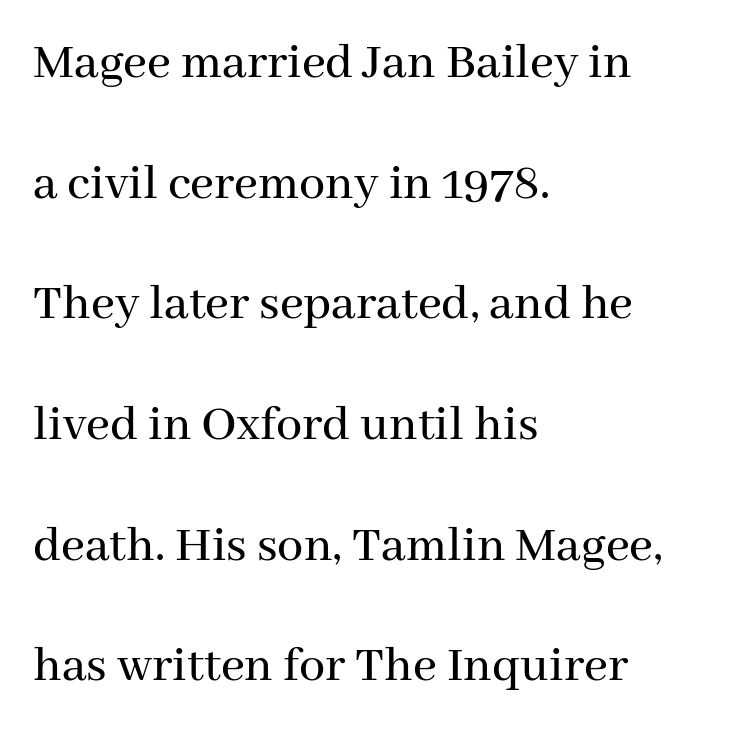
Q: Is the text italic (slanted)? A: No, it is upright.
Q: Is the typeface a serif or a sans-serif typeface? A: Serif.
Q: Is the text underlined? A: No.
Q: How is the paragraph aligned? A: Left-aligned.
Q: Is the spacing between letters normal or unusually wide? A: Normal.
Q: Is the spacing between lines tight, normal or loose? A: Loose.
Q: Width (condensed, normal, or wide)? A: Normal.
Q: Stroke contrast? A: Medium.
Q: x-height? A: Medium.
Q: Monospaced? A: No.
